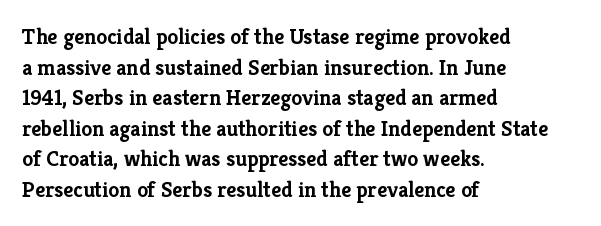
Q: Is the text bold? A: Yes.
Q: Is the text italic (slanted)? A: No, it is upright.
Q: Is the text underlined? A: No.
Q: How is the paragraph aligned? A: Left-aligned.
Q: Is the spacing between letters normal or unusually wide? A: Normal.
Q: Is the spacing between lines tight, normal or loose? A: Normal.
